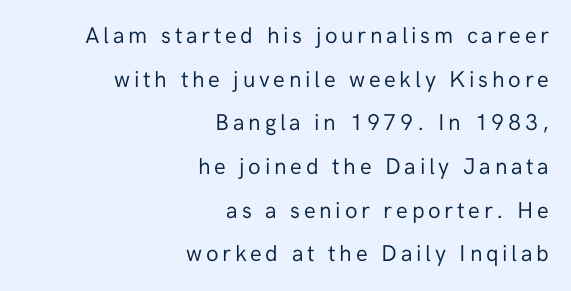
{"italic": "no", "bold": "no", "underline": "no", "align": "right", "line_spacing": "loose", "line_spacing_ratio": 1.9, "glyph_px": 23}
